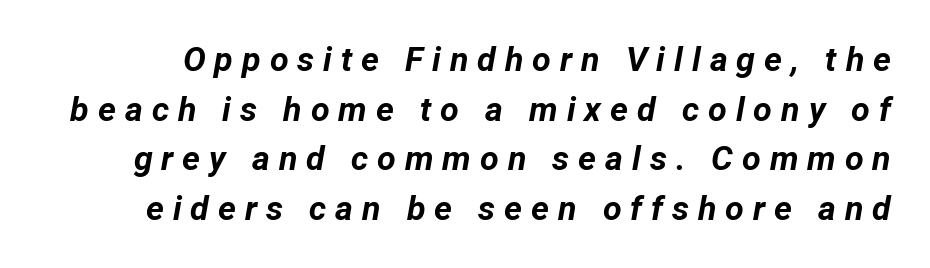
Q: Is the text bold? A: Yes.
Q: Is the text italic (slanted)? A: Yes, it leans right by about 12 degrees.
Q: Is the text underlined? A: No.
Q: Is the spacing between letters normal or unusually wide? A: Unusually wide.
Q: Is the spacing between lines tight, normal or loose? A: Normal.
Q: Width (condensed, normal, or wide)? A: Normal.
Q: Stroke contrast? A: Low.
Q: x-height? A: Medium.
Q: Monospaced? A: No.
